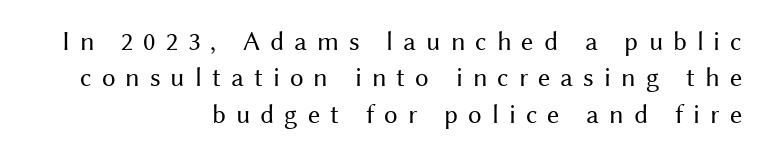
The image shows 27 px text type, upright; set right-aligned, normal line spacing (1.35x), unusually wide letter spacing (+0.37 em), not underlined.
